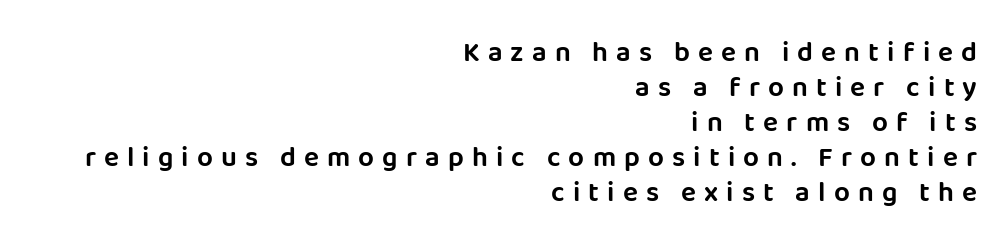
Reading down the block, your eye finds every line finishing at a fixed right position. Spacing verdict: proportional, widths tailored to each character. To sum up the face: it is a sans, with no serifs. The rows are spaced the way most documents space them. There is plenty of visible air inserted between adjacent glyphs.
